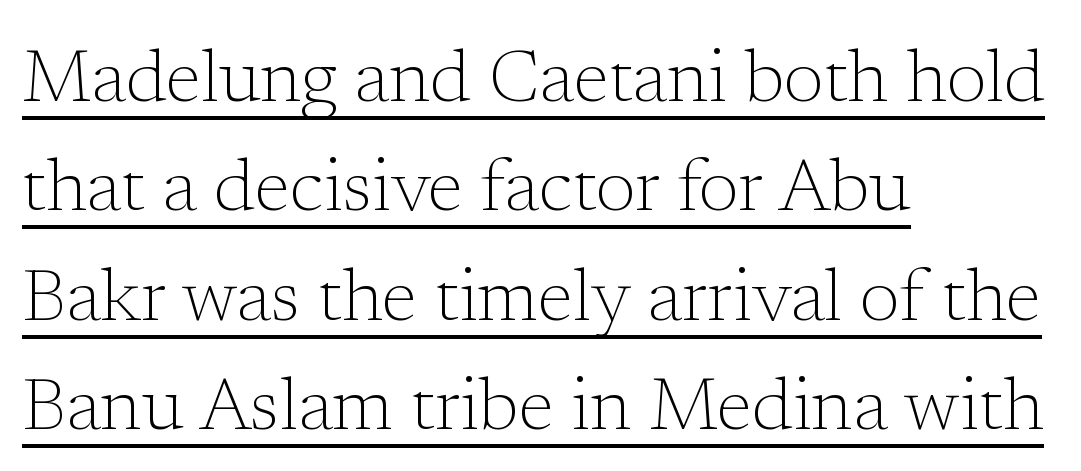
Q: Is the text bold? A: No.
Q: Is the text italic (slanted)? A: No, it is upright.
Q: Is the typeface a serif or a sans-serif typeface? A: Serif.
Q: Is the text underlined? A: Yes.
Q: How is the paragraph aligned? A: Left-aligned.
Q: Is the spacing between letters normal or unusually wide? A: Normal.
Q: Is the spacing between lines tight, normal or loose? A: Normal.
Q: Width (condensed, normal, or wide)? A: Normal.
Q: Stroke contrast? A: Low.
Q: x-height? A: Medium.
Q: Monospaced? A: No.
